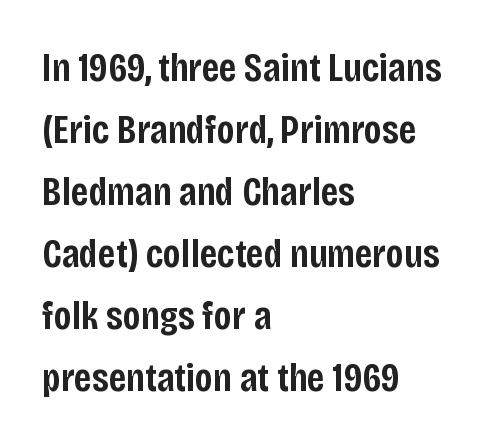
Q: Is the text bold? A: Semi-bold.
Q: Is the text italic (slanted)? A: No, it is upright.
Q: Is the typeface a serif or a sans-serif typeface? A: Sans-serif.
Q: Is the text underlined? A: No.
Q: How is the paragraph aligned? A: Left-aligned.
Q: Is the spacing between letters normal or unusually wide? A: Normal.
Q: Is the spacing between lines tight, normal or loose? A: Normal.
Q: Width (condensed, normal, or wide)? A: Condensed.
Q: Stroke contrast? A: Low.
Q: x-height? A: Large.
Q: Monospaced? A: No.
